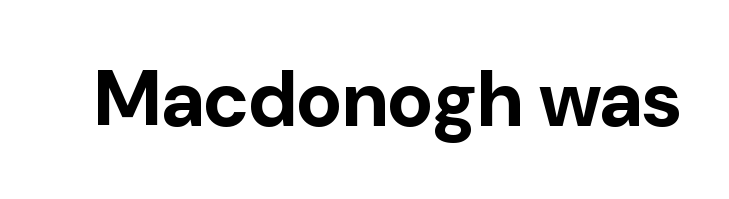
If you drew a line through each stem, it would be perfectly vertical. The line texture is even and compact thanks to regular tracking. Every letter is thick-stroked: bold, no question. Classification — sans serif.
